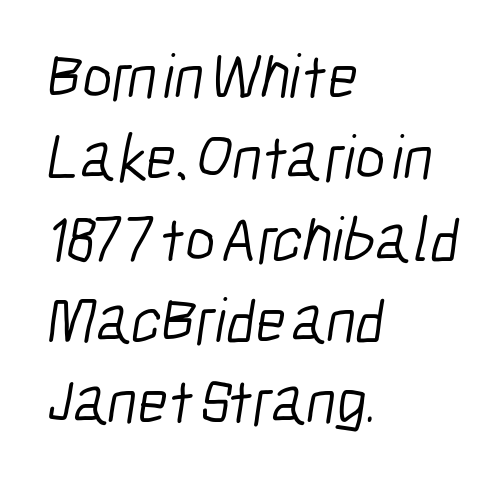
The lines sit at an ordinary, default distance from one another. Do the characters align in a grid? No, the font is proportional. Serif or sans? Sans — the stroke terminals are bare. The strip under each line holds only bare page.
